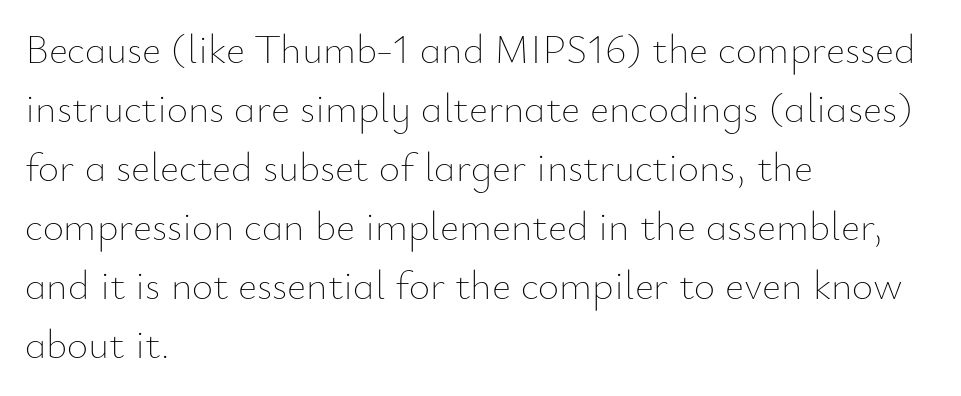
Q: Is the text bold? A: No.
Q: Is the text italic (slanted)? A: No, it is upright.
Q: Is the text underlined? A: No.
Q: How is the paragraph aligned? A: Left-aligned.
Q: Is the spacing between letters normal or unusually wide? A: Normal.
Q: Is the spacing between lines tight, normal or loose? A: Normal.
Q: Width (condensed, normal, or wide)? A: Normal.
Q: Stroke contrast? A: Low.
Q: x-height? A: Small.
Q: Monospaced? A: No.
